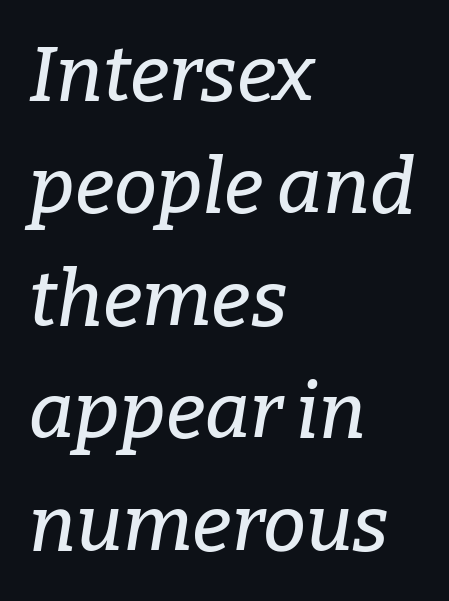
{"serif": "yes", "italic": "yes", "lean": "right", "slant_degrees": 9, "width": "normal", "stroke_contrast": "low", "x_height": "medium", "monospaced": "no", "underline": "no", "align": "left", "line_spacing": "normal", "line_spacing_ratio": 1.46, "letter_spacing": "normal", "letter_spacing_em": 0.0, "glyph_px": 77}
